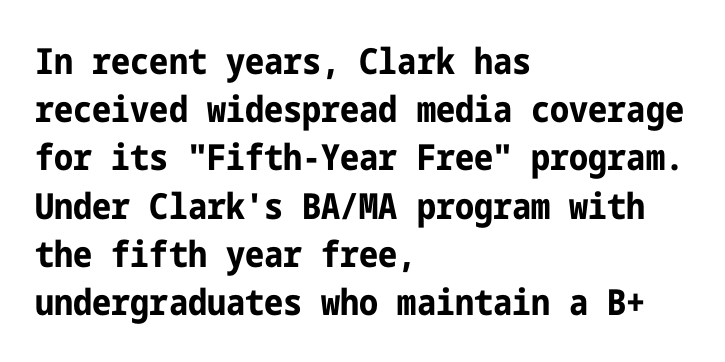
Q: Is the text bold? A: Yes.
Q: Is the text italic (slanted)? A: No, it is upright.
Q: Is the typeface a serif or a sans-serif typeface? A: Sans-serif.
Q: Is the text underlined? A: No.
Q: How is the paragraph aligned? A: Left-aligned.
Q: Is the spacing between letters normal or unusually wide? A: Normal.
Q: Is the spacing between lines tight, normal or loose? A: Normal.
Q: Width (condensed, normal, or wide)? A: Condensed.
Q: Stroke contrast? A: Low.
Q: x-height? A: Medium.
